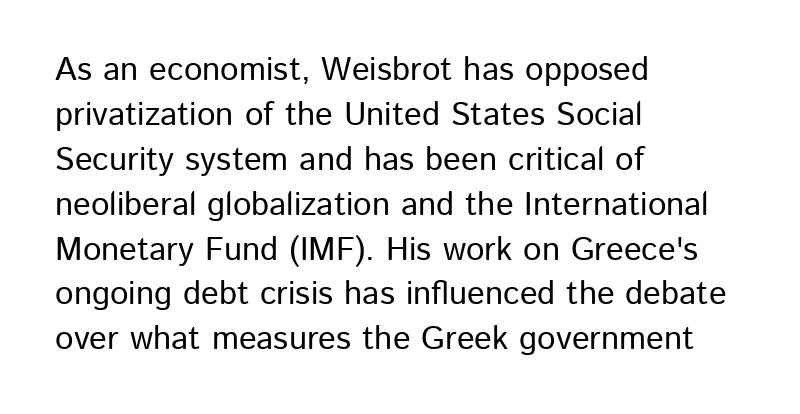
{"serif": "no", "italic": "no", "width": "normal", "stroke_contrast": "low", "x_height": "medium", "monospaced": "no", "underline": "no", "align": "left", "line_spacing": "normal", "line_spacing_ratio": 1.36, "letter_spacing": "normal", "letter_spacing_em": 0.0, "glyph_px": 33}
